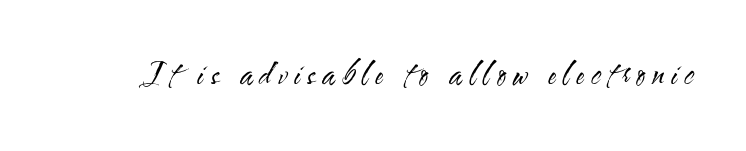
{"serif": "no", "bold": "no", "weight": "regular", "width": "condensed", "stroke_contrast": "medium", "x_height": "small", "monospaced": "no", "underline": "no", "letter_spacing": "wide", "letter_spacing_em": 0.23, "glyph_px": 31}
